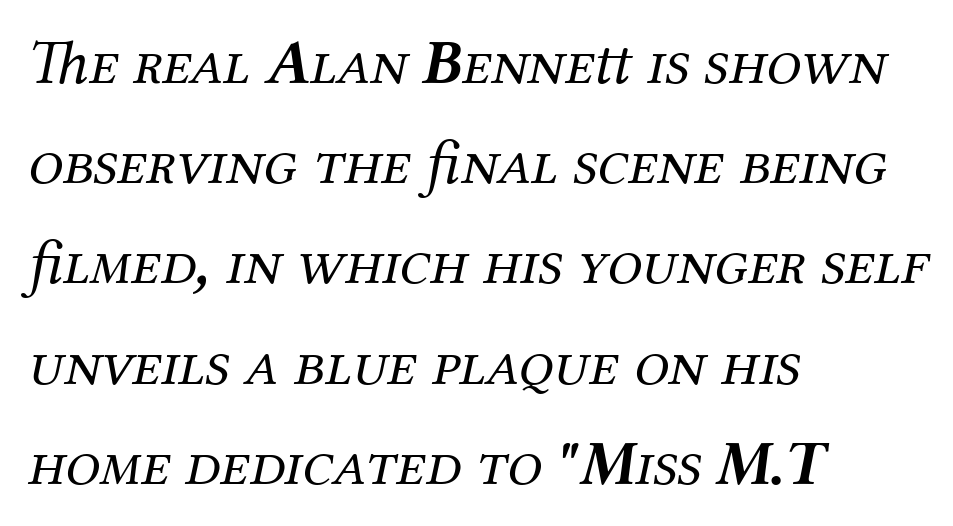
Leading: standard. A quiet, ordinary-to-light weight characterises the typeface. You can tell it's italic because the verticals aren't actually vertical. Character widths vary here, with narrow letters taking less room than wide ones. Nothing unusual about the tracking: characters are spaced as the font intends. Does the copy run flush right? No — it runs flush left.
